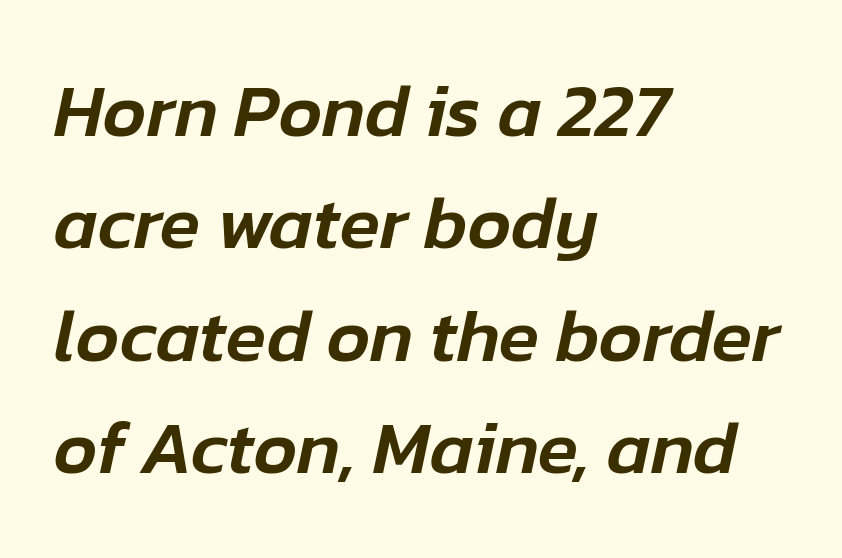
Q: Is the text italic (slanted)? A: Yes, it leans right by about 12 degrees.
Q: Is the text underlined? A: No.
Q: How is the paragraph aligned? A: Left-aligned.
Q: Is the spacing between letters normal or unusually wide? A: Normal.
Q: Is the spacing between lines tight, normal or loose? A: Normal.
Q: Width (condensed, normal, or wide)? A: Normal.
Q: Stroke contrast? A: Low.
Q: x-height? A: Medium.
Q: Monospaced? A: No.
